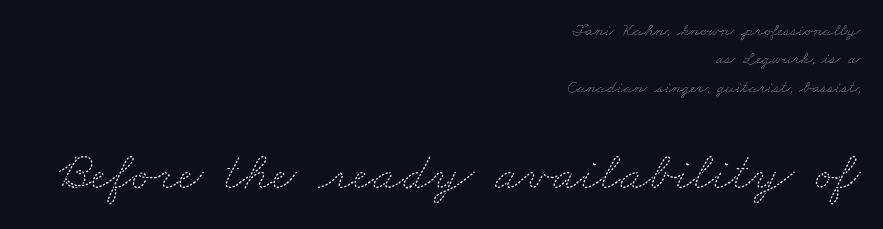
Q: Is the text bold? A: No.
Q: Is the text underlined? A: No.
Q: How is the paragraph aligned? A: Right-aligned.
Q: Is the spacing between letters normal or unusually wide? A: Normal.
Q: Is the spacing between lines tight, normal or loose? A: Normal.
Q: Which block of text is set in a larger size, the first (top) or the second (bottom)? A: The second (bottom) one.
Q: Width (condensed, normal, or wide)? A: Wide.
Q: Stroke contrast? A: Medium.
Q: x-height? A: Small.
Q: Monospaced? A: No.
